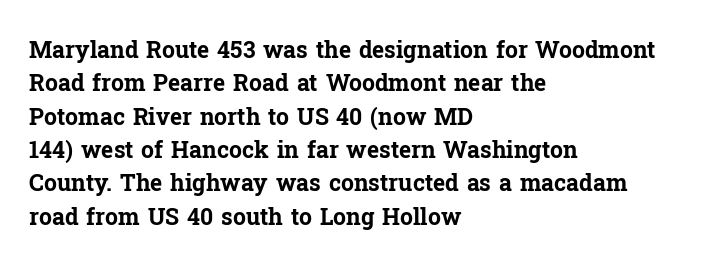
Q: Is the text bold? A: Yes.
Q: Is the text italic (slanted)? A: No, it is upright.
Q: Is the text underlined? A: No.
Q: How is the paragraph aligned? A: Left-aligned.
Q: Is the spacing between letters normal or unusually wide? A: Normal.
Q: Is the spacing between lines tight, normal or loose? A: Normal.
